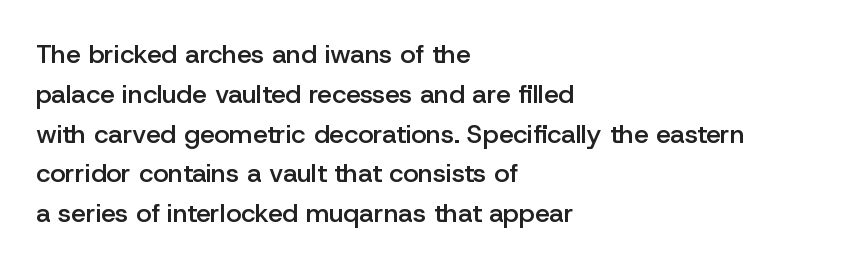
The image shows 26 px text type, upright; set left-aligned, normal line spacing (1.53x), normal letter spacing, not underlined.
